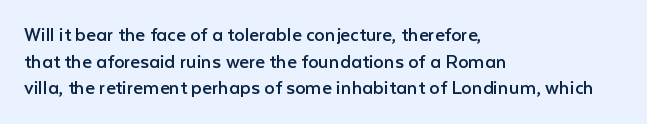
The image shows 21 px text type, upright; set left-aligned, normal line spacing (1.27x), normal letter spacing, not underlined.
